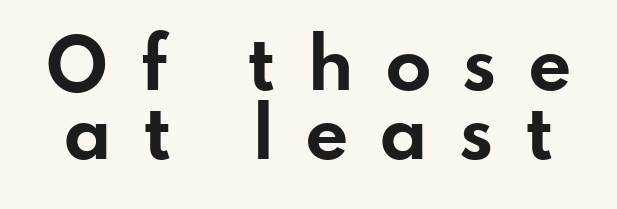
The image shows 68 px bold, wide sans-serif type, upright; set tight line spacing (1.02x), unusually wide letter spacing (+0.45 em), not underlined; low stroke contrast and a small x-height.
